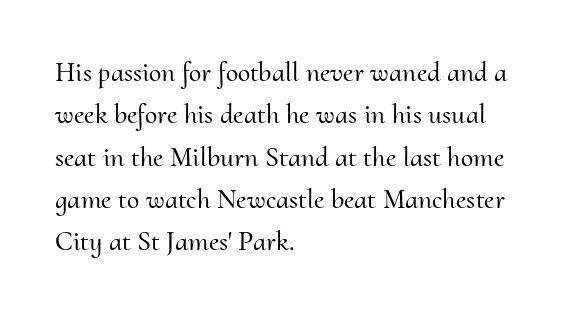
Line starts are locked; line ends wander. Students, note that the glyphs here touch the page at normal intervals. These lines sit exactly where default settings would place them. The font family rendered here belongs to the serif group. Here the designer chose a conventional face with non-uniform glyph widths.
